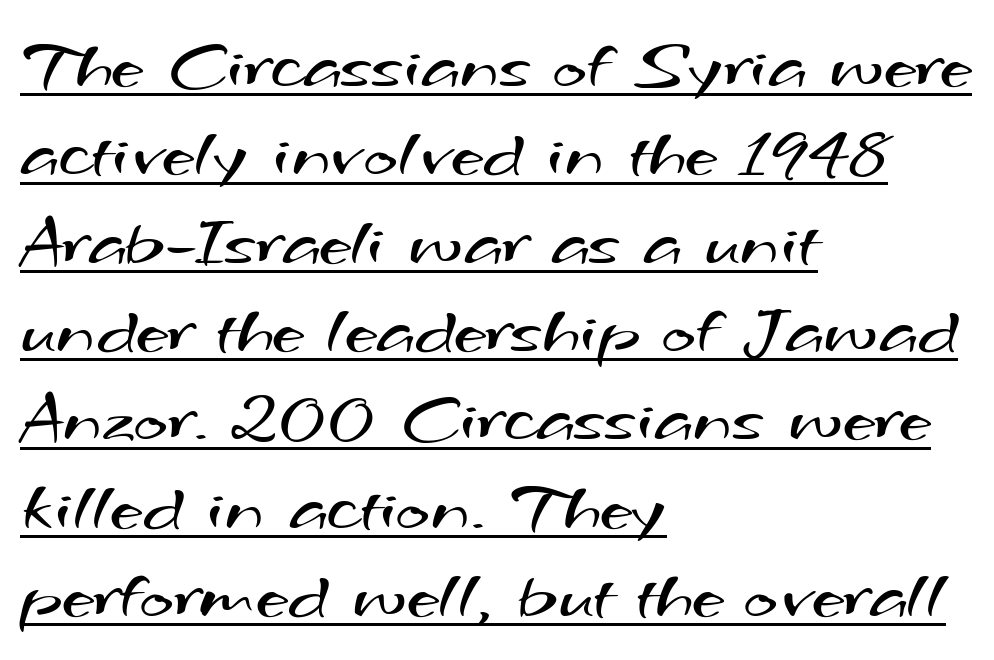
Somebody hit Ctrl+U on this one — the words are underlined. A quiet, ordinary-to-light weight characterises the typeface. Is this a fixed-width face? No — the glyphs have proportional, varying widths. The passage shown has conventional tracking throughout. I'd call this a sans setting — the letters go barefoot. The typesetter chose a ragged-right arrangement here.
